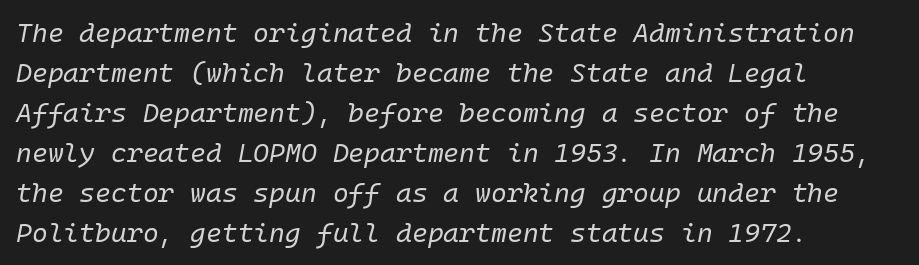
The image shows 27 px text type, italic (leaning right); set left-aligned, normal line spacing (1.48x), normal letter spacing, not underlined.
